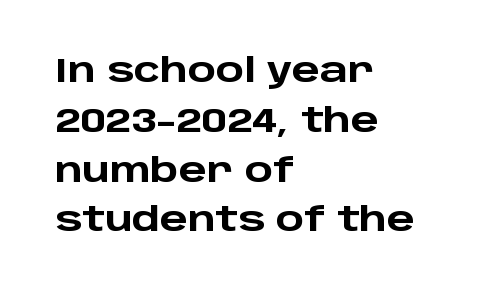
{"serif": "no", "italic": "no", "bold": "yes", "weight": "heavy", "width": "wide", "stroke_contrast": "low", "x_height": "large", "monospaced": "no", "underline": "no", "align": "left", "line_spacing": "normal", "line_spacing_ratio": 1.51, "letter_spacing": "normal", "letter_spacing_em": 0.0, "glyph_px": 33}
